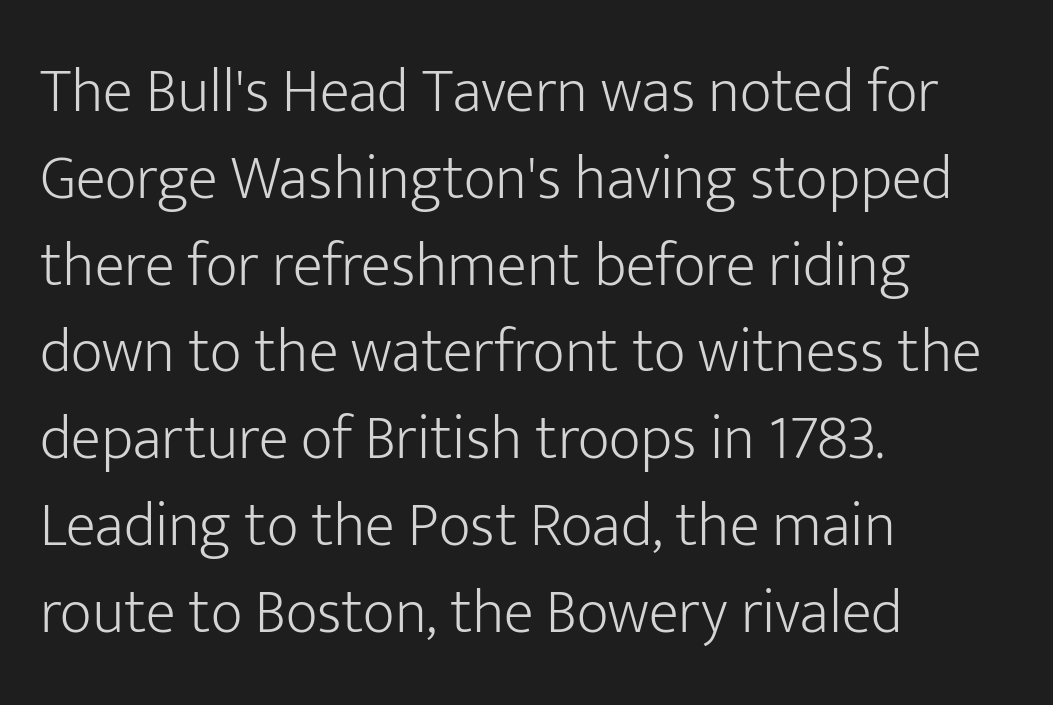
{"serif": "no", "italic": "no", "bold": "no", "weight": "light", "width": "normal", "stroke_contrast": "low", "x_height": "medium", "monospaced": "no", "underline": "no", "align": "left", "line_spacing": "normal", "line_spacing_ratio": 1.4, "letter_spacing": "normal", "letter_spacing_em": 0.0, "glyph_px": 62}
